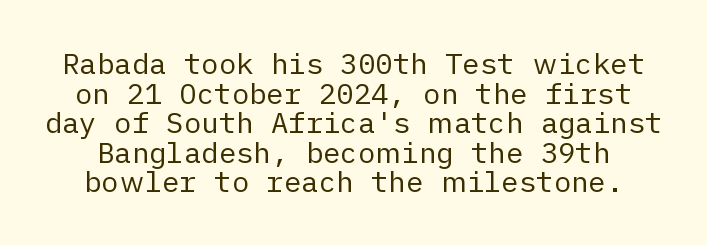
{"serif": "no", "italic": "no", "bold": "no", "weight": "regular", "width": "normal", "stroke_contrast": "low", "x_height": "medium", "underline": "no", "line_spacing": "tight", "line_spacing_ratio": 1.02, "letter_spacing": "normal", "letter_spacing_em": 0.0, "glyph_px": 29}
